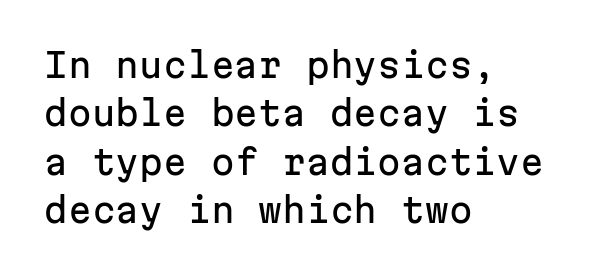
{"serif": "no", "italic": "no", "width": "normal", "stroke_contrast": "low", "x_height": "medium", "monospaced": "yes", "underline": "no", "align": "left", "line_spacing": "normal", "line_spacing_ratio": 1.42, "letter_spacing": "normal", "letter_spacing_em": 0.0, "glyph_px": 34}
